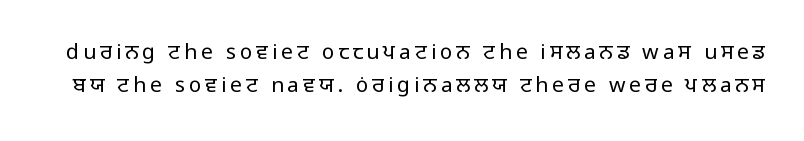
The letters look calm and open, with moderate or lighter stems. Normally led — the rows are evenly, conventionally spaced. A bare baseline throughout the passage. Nope, not italic — everything's standing straight.
